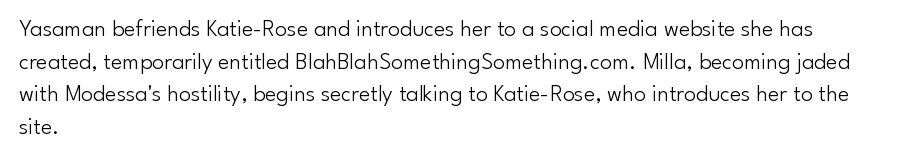
Q: Is the text bold? A: No.
Q: Is the text italic (slanted)? A: No, it is upright.
Q: Is the text underlined? A: No.
Q: How is the paragraph aligned? A: Left-aligned.
Q: Is the spacing between letters normal or unusually wide? A: Normal.
Q: Is the spacing between lines tight, normal or loose? A: Normal.
